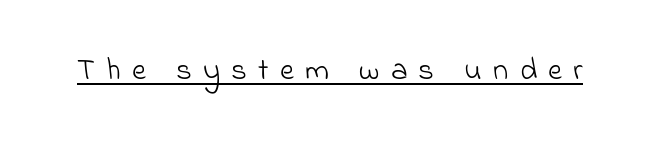
{"serif": "no", "bold": "no", "weight": "light", "width": "normal", "stroke_contrast": "low", "x_height": "small", "monospaced": "no", "underline": "yes", "letter_spacing": "wide", "letter_spacing_em": 0.36, "glyph_px": 31}
